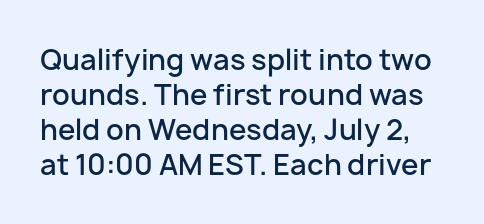
{"serif": "no", "italic": "no", "bold": "semi", "weight": "semibold", "width": "normal", "stroke_contrast": "low", "x_height": "medium", "monospaced": "no", "underline": "no", "line_spacing": "normal", "line_spacing_ratio": 1.25, "letter_spacing": "normal", "letter_spacing_em": 0.0, "glyph_px": 28}
